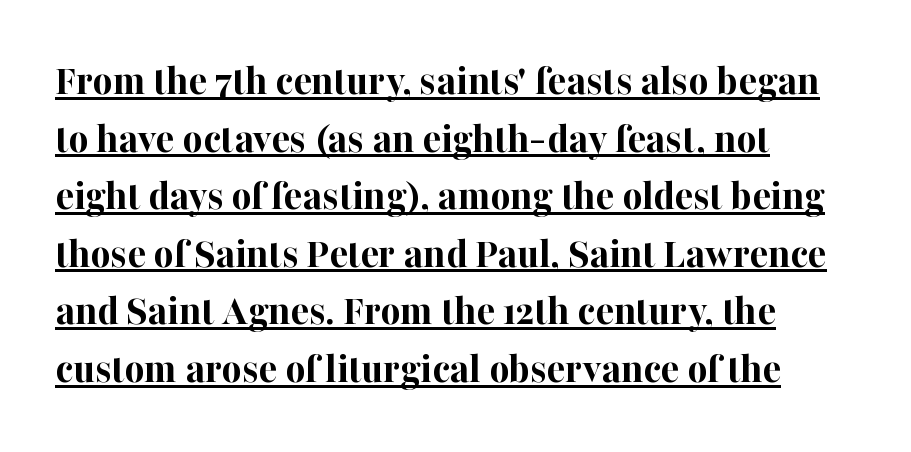
Q: Is the text bold? A: Yes.
Q: Is the text italic (slanted)? A: No, it is upright.
Q: Is the typeface a serif or a sans-serif typeface? A: Serif.
Q: Is the text underlined? A: Yes.
Q: How is the paragraph aligned? A: Left-aligned.
Q: Is the spacing between letters normal or unusually wide? A: Normal.
Q: Is the spacing between lines tight, normal or loose? A: Normal.
Q: Width (condensed, normal, or wide)? A: Normal.
Q: Stroke contrast? A: High.
Q: x-height? A: Medium.
Q: Monospaced? A: No.
